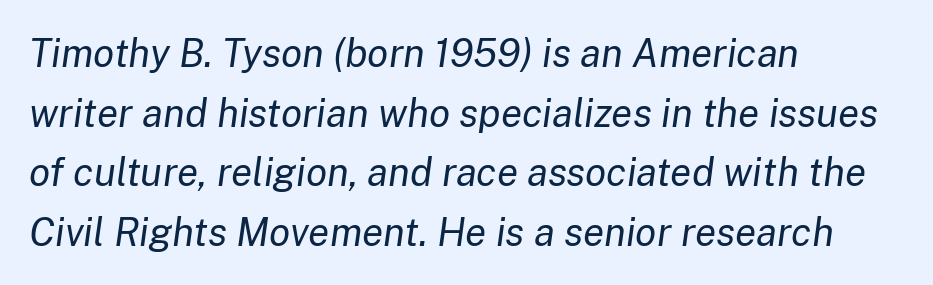
Q: Is the text bold? A: No.
Q: Is the text italic (slanted)? A: Yes, it leans right by about 8 degrees.
Q: Is the text underlined? A: No.
Q: How is the paragraph aligned? A: Left-aligned.
Q: Is the spacing between letters normal or unusually wide? A: Normal.
Q: Is the spacing between lines tight, normal or loose? A: Normal.
Q: Width (condensed, normal, or wide)? A: Normal.
Q: Stroke contrast? A: Low.
Q: x-height? A: Medium.
Q: Monospaced? A: No.
